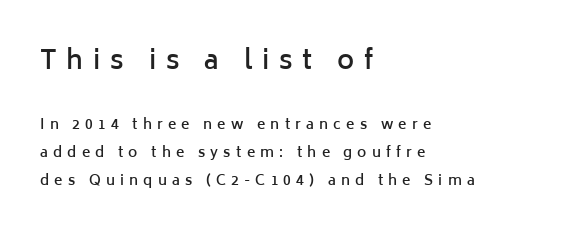
The image shows 26 px text type, upright; set left-aligned, loose line spacing (2.01x), unusually wide letter spacing (+0.37 em), not underlined; the first (top) block is 1.86x larger.
